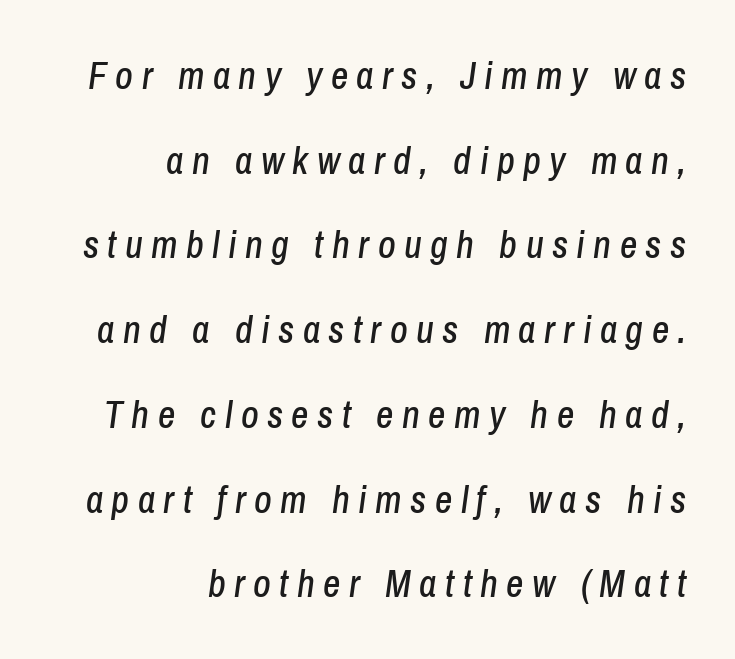
Q: Is the text italic (slanted)? A: Yes, it leans right by about 8 degrees.
Q: Is the text underlined? A: No.
Q: How is the paragraph aligned? A: Right-aligned.
Q: Is the spacing between letters normal or unusually wide? A: Unusually wide.
Q: Is the spacing between lines tight, normal or loose? A: Loose.
Q: Width (condensed, normal, or wide)? A: Condensed.
Q: Stroke contrast? A: Low.
Q: x-height? A: Medium.
Q: Monospaced? A: No.
